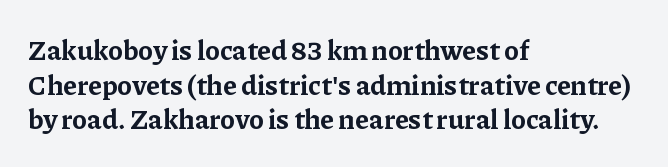
The horizontal fit of the characters is conventional and even. The paragraph shown leans on its left margin. The face used here is proportionally spaced, like ordinary book or web type. Old-style or modern, the face here clearly has serifs.
